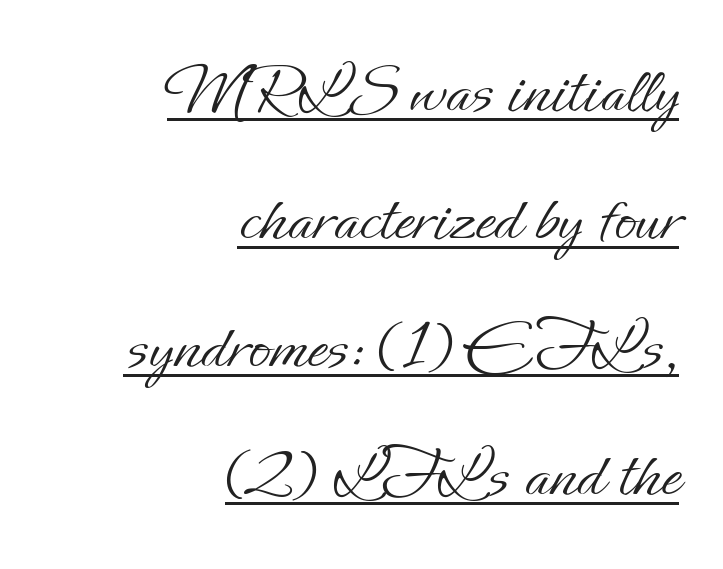
This rendering uses right alignment, leaving the left contour irregular. Glance below the letters and you will spot a drawn line. The line texture is even and compact thanks to regular tracking. Think of a printed novel: that variable character pitch is what you see here. The letterforms sit at book weight or below.
